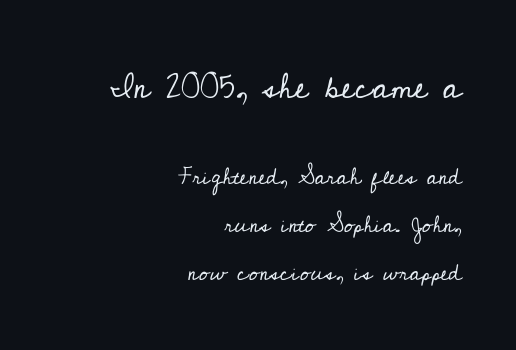
{"serif": "yes", "bold": "no", "weight": "regular", "width": "normal", "stroke_contrast": "low", "x_height": "small", "monospaced": "no", "underline": "no", "align": "right", "line_spacing": "loose", "line_spacing_ratio": 2.09, "letter_spacing": "normal", "letter_spacing_em": 0.0, "larger_block": "first", "size_ratio": 1.52, "glyph_px": 35}
